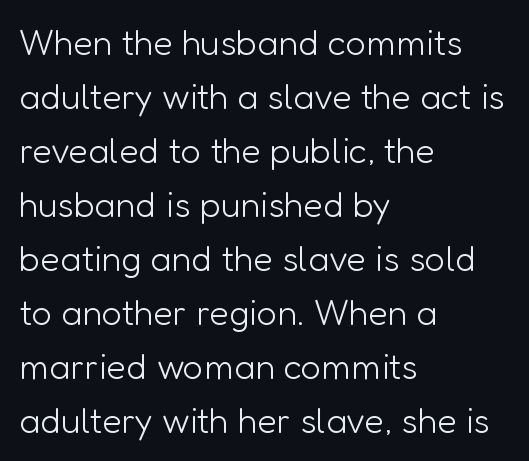
{"serif": "no", "italic": "no", "bold": "no", "weight": "light", "width": "normal", "stroke_contrast": "low", "x_height": "medium", "monospaced": "no", "underline": "no", "align": "left", "line_spacing": "normal", "line_spacing_ratio": 1.5, "letter_spacing": "normal", "letter_spacing_em": 0.0, "glyph_px": 36}
